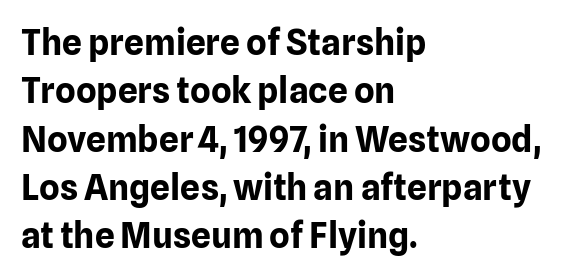
Every letter is thick-stroked: bold, no question. Quick note: underline off. The horizontal fit of the characters is conventional and even. This is the regular roman posture of the typeface. Leftover space on each line is placed entirely after the last word.
